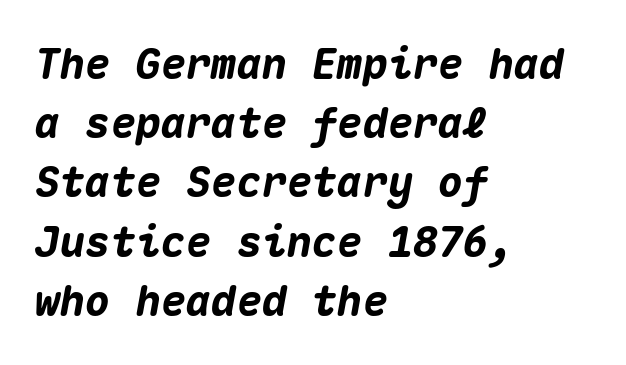
The image shows 42 px heavy type, italic (leaning right), monospaced; set left-aligned, normal line spacing (1.41x), normal letter spacing, not underlined; medium stroke contrast and a medium x-height.
